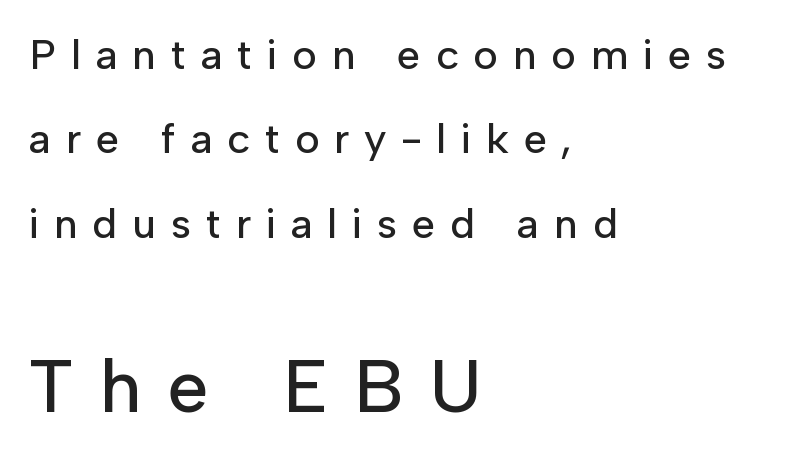
Q: Is the text italic (slanted)? A: No, it is upright.
Q: Is the typeface a serif or a sans-serif typeface? A: Sans-serif.
Q: Is the text underlined? A: No.
Q: How is the paragraph aligned? A: Left-aligned.
Q: Is the spacing between letters normal or unusually wide? A: Unusually wide.
Q: Is the spacing between lines tight, normal or loose? A: Loose.
Q: Which block of text is set in a larger size, the first (top) or the second (bottom)? A: The second (bottom) one.
Q: Width (condensed, normal, or wide)? A: Normal.
Q: Stroke contrast? A: Low.
Q: x-height? A: Medium.
Q: Monospaced? A: No.
